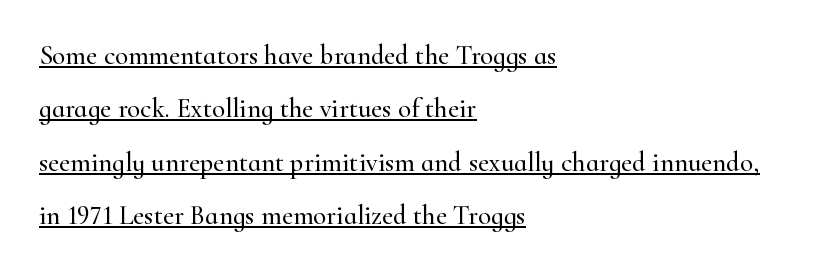
The image shows 27 px text type, upright; set left-aligned, loose line spacing (1.98x), normal letter spacing, underlined.
